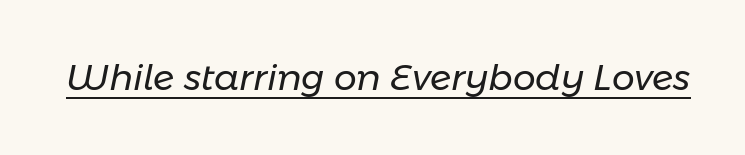
Q: Is the text bold? A: No.
Q: Is the text italic (slanted)? A: Yes, it leans right by about 11 degrees.
Q: Is the text underlined? A: Yes.
Q: Is the spacing between letters normal or unusually wide? A: Normal.
Q: Width (condensed, normal, or wide)? A: Normal.
Q: Stroke contrast? A: Low.
Q: x-height? A: Medium.
Q: Monospaced? A: No.
